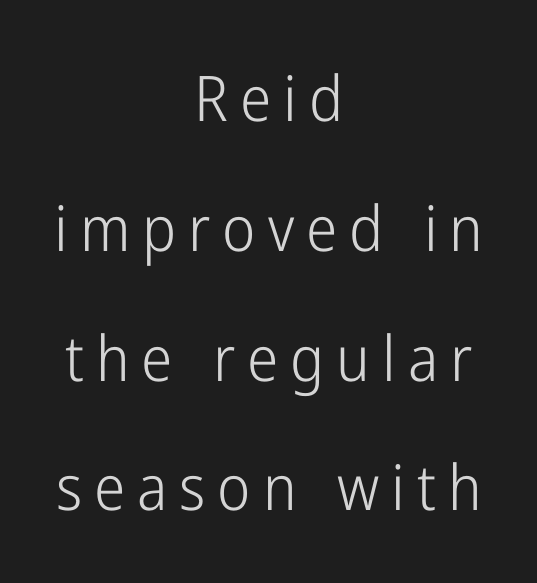
The image shows 63 px light, condensed sans-serif type, upright; set centered, loose line spacing (2.06x), not underlined; low stroke contrast and a medium x-height.
